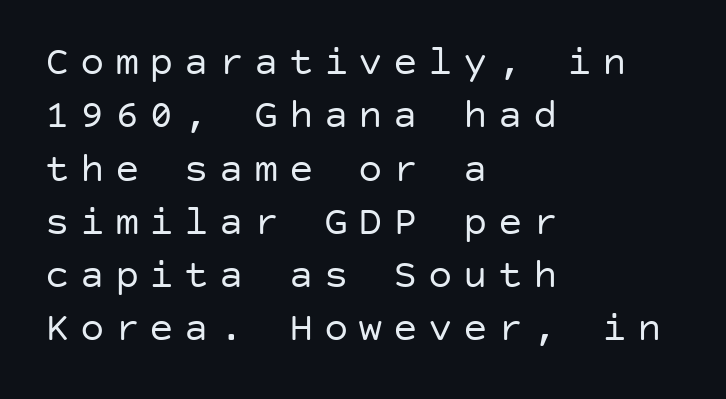
Q: Is the text bold? A: No.
Q: Is the text italic (slanted)? A: No, it is upright.
Q: Is the typeface a serif or a sans-serif typeface? A: Sans-serif.
Q: Is the text underlined? A: No.
Q: How is the paragraph aligned? A: Left-aligned.
Q: Is the spacing between letters normal or unusually wide? A: Unusually wide.
Q: Is the spacing between lines tight, normal or loose? A: Normal.
Q: Width (condensed, normal, or wide)? A: Normal.
Q: Stroke contrast? A: Low.
Q: x-height? A: Large.
